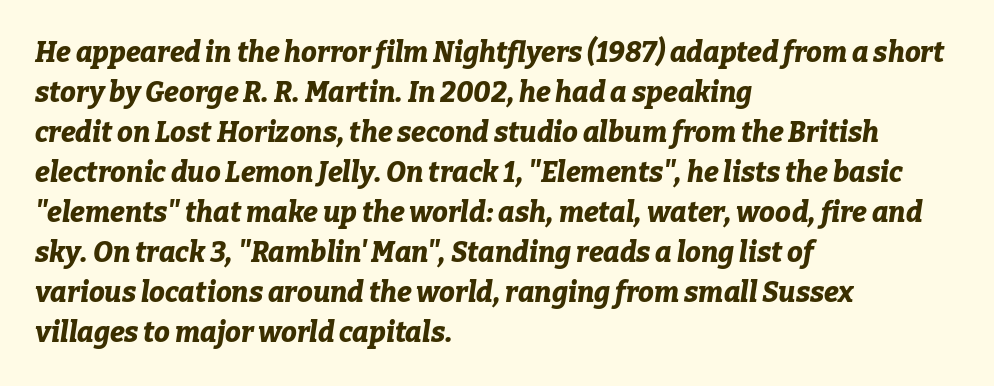
{"italic": "yes", "lean": "right", "slant_degrees": 9, "bold": "yes", "weight": "bold", "width": "normal", "stroke_contrast": "low", "x_height": "medium", "monospaced": "no", "underline": "no", "align": "left", "line_spacing": "normal", "line_spacing_ratio": 1.43, "letter_spacing": "normal", "letter_spacing_em": 0.0, "glyph_px": 28}
